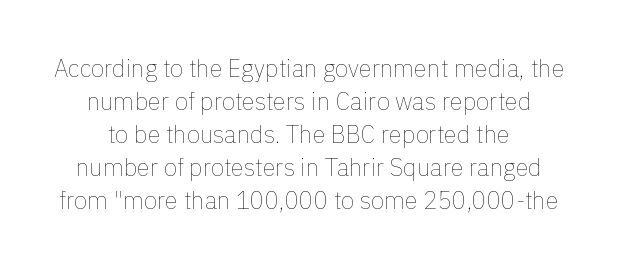
The image shows 24 px text type, upright; set normal line spacing (1.37x), normal letter spacing, not underlined.
